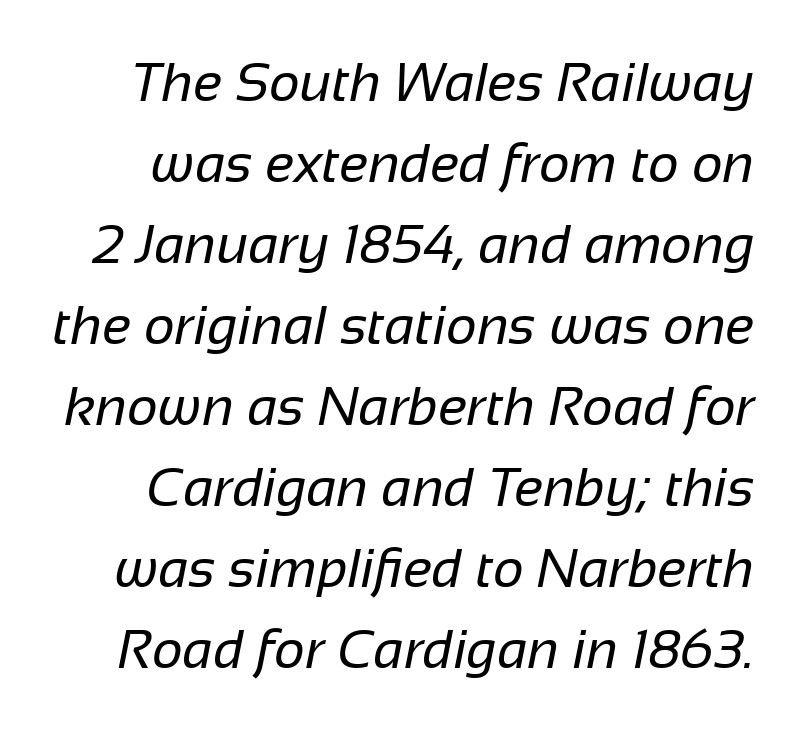
{"serif": "no", "bold": "no", "weight": "regular", "width": "normal", "stroke_contrast": "low", "x_height": "medium", "monospaced": "no", "underline": "no", "line_spacing": "normal", "line_spacing_ratio": 1.5, "letter_spacing": "normal", "letter_spacing_em": 0.0, "glyph_px": 54}
